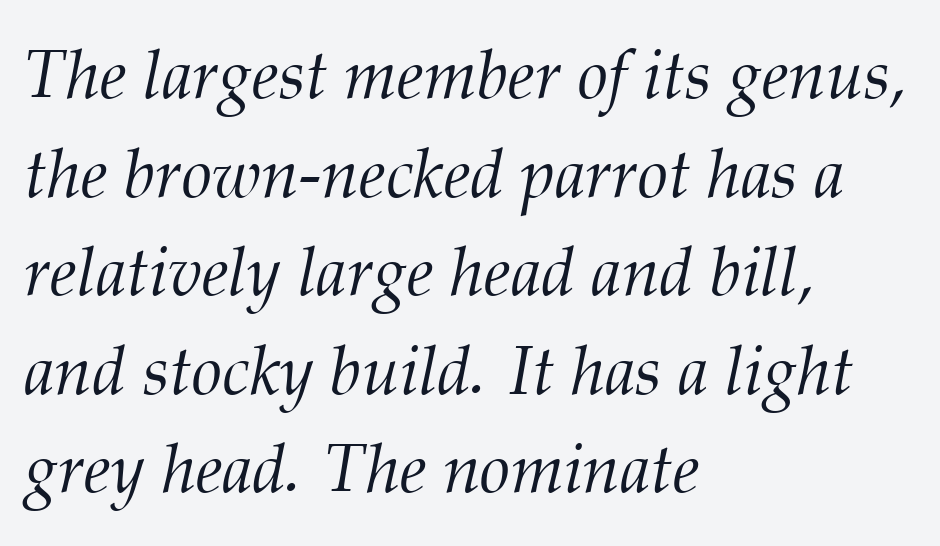
These lines are rendered in a variable-pitch font. The line texture is even and compact thanks to regular tracking. The characters display serif detailing at their extremities. The line-height multiplier appears to be the usual default. The foot of each line stays bare and open. It's the slanting kind of type.
